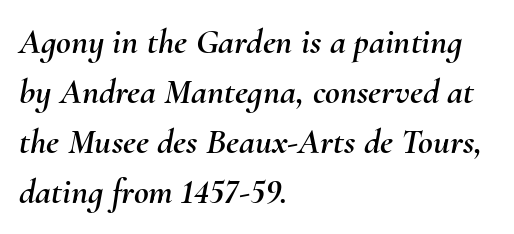
Bare-footed words on every line. Character widths vary here, with narrow letters taking less room than wide ones. Which margin do the lines hug? The left one — the right edge is uneven. Caption: standard tracking, unaltered. An italicized treatment has been applied to the whole sample.
